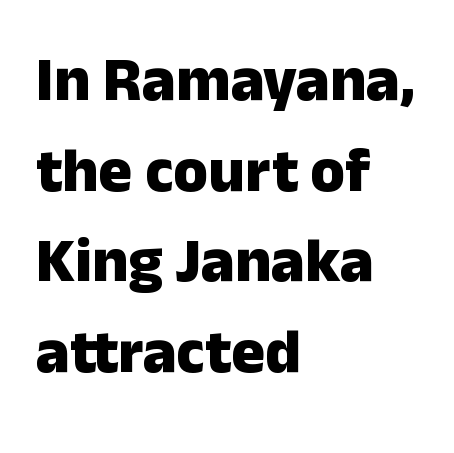
The image shows 63 px heavy sans-serif type, upright; set left-aligned, normal line spacing (1.44x), normal letter spacing, not underlined; low stroke contrast and a medium x-height.
